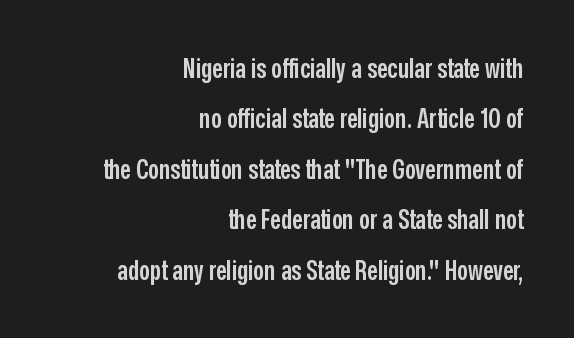
Q: Is the text bold? A: Semi-bold.
Q: Is the text italic (slanted)? A: No, it is upright.
Q: Is the text underlined? A: No.
Q: How is the paragraph aligned? A: Right-aligned.
Q: Is the spacing between letters normal or unusually wide? A: Normal.
